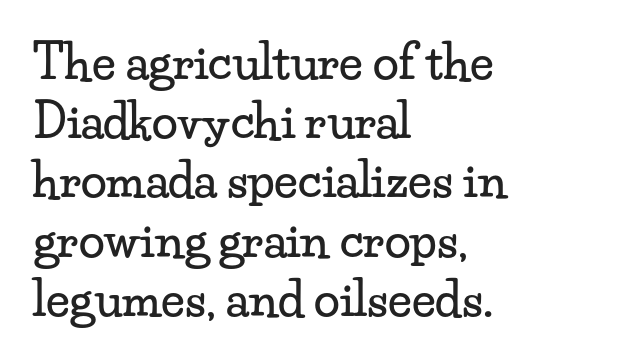
The image shows 47 px wide serif type, upright; set left-aligned, normal line spacing (1.26x), normal letter spacing, not underlined; low stroke contrast and a small x-height.
